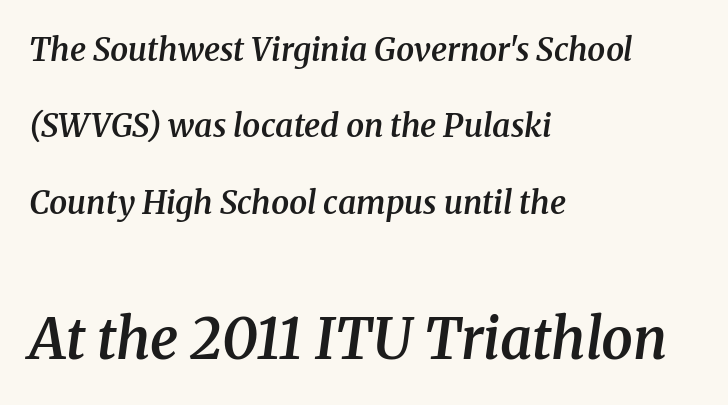
{"serif": "yes", "italic": "yes", "lean": "right", "slant_degrees": 8, "bold": "semi", "weight": "semibold", "width": "normal", "stroke_contrast": "medium", "x_height": "medium", "monospaced": "no", "underline": "no", "align": "left", "line_spacing": "loose", "line_spacing_ratio": 2.39, "letter_spacing": "normal", "letter_spacing_em": 0.0, "larger_block": "second", "size_ratio": 1.75, "glyph_px": 56}
